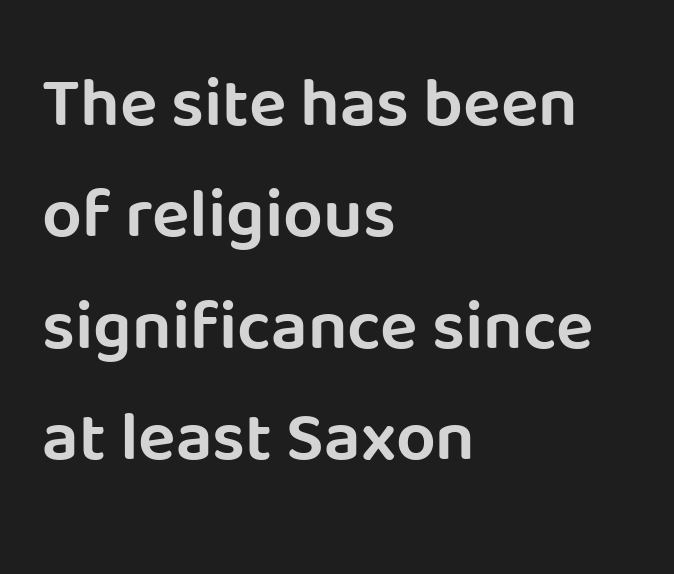
Q: Is the text italic (slanted)? A: No, it is upright.
Q: Is the typeface a serif or a sans-serif typeface? A: Sans-serif.
Q: Is the text underlined? A: No.
Q: How is the paragraph aligned? A: Left-aligned.
Q: Is the spacing between letters normal or unusually wide? A: Normal.
Q: Is the spacing between lines tight, normal or loose? A: Normal.
Q: Width (condensed, normal, or wide)? A: Normal.
Q: Stroke contrast? A: Low.
Q: x-height? A: Large.
Q: Monospaced? A: No.
